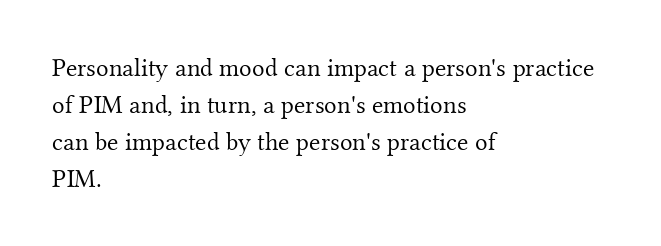
The image shows 26 px text type, upright; set left-aligned, normal line spacing (1.42x), normal letter spacing, not underlined.
